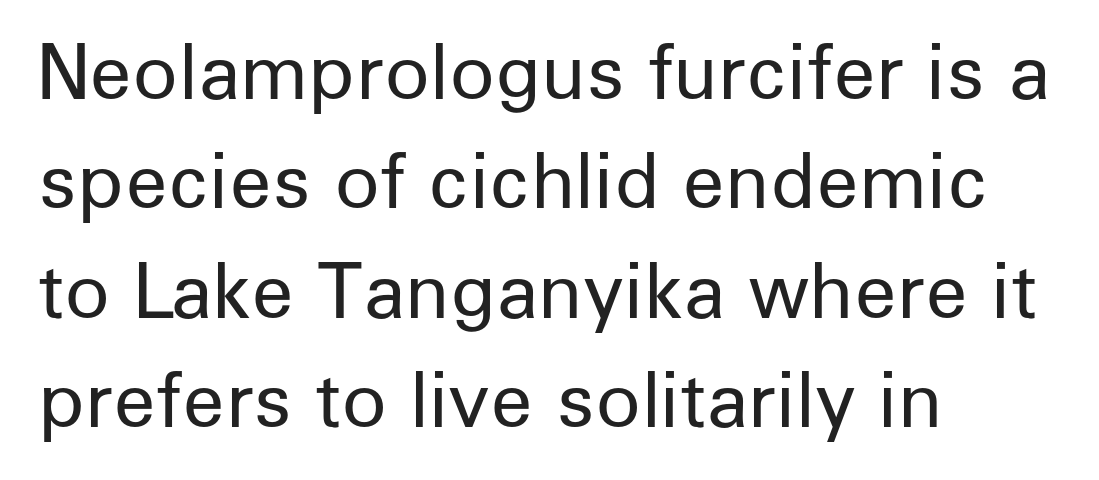
Q: Is the text bold? A: No.
Q: Is the text italic (slanted)? A: No, it is upright.
Q: Is the typeface a serif or a sans-serif typeface? A: Sans-serif.
Q: Is the text underlined? A: No.
Q: How is the paragraph aligned? A: Left-aligned.
Q: Is the spacing between letters normal or unusually wide? A: Normal.
Q: Is the spacing between lines tight, normal or loose? A: Normal.
Q: Width (condensed, normal, or wide)? A: Normal.
Q: Stroke contrast? A: Low.
Q: x-height? A: Medium.
Q: Monospaced? A: No.
